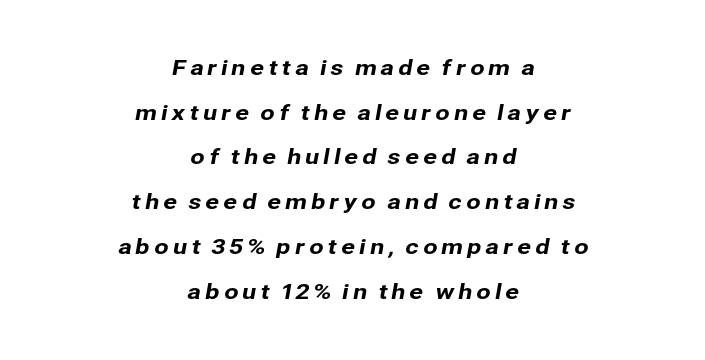
The compositor balanced each line on the midline. The line-height multiplier appears high, well above default. This rendering features lettering with no underline.
